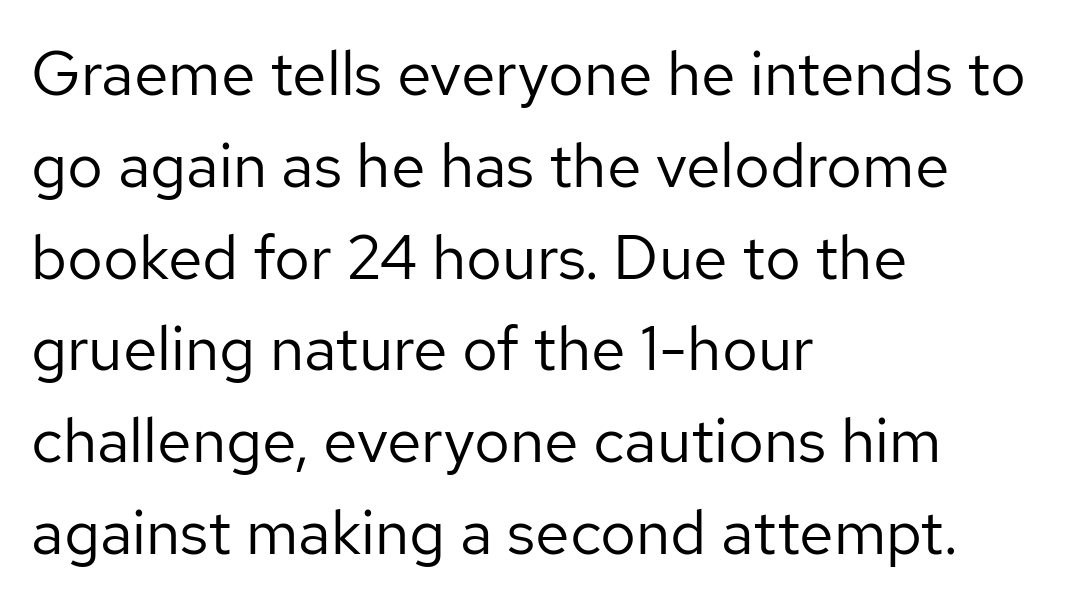
Q: Is the text bold? A: No.
Q: Is the text italic (slanted)? A: No, it is upright.
Q: Is the typeface a serif or a sans-serif typeface? A: Sans-serif.
Q: Is the text underlined? A: No.
Q: How is the paragraph aligned? A: Left-aligned.
Q: Is the spacing between letters normal or unusually wide? A: Normal.
Q: Is the spacing between lines tight, normal or loose? A: Normal.
Q: Width (condensed, normal, or wide)? A: Normal.
Q: Stroke contrast? A: Low.
Q: x-height? A: Medium.
Q: Monospaced? A: No.
